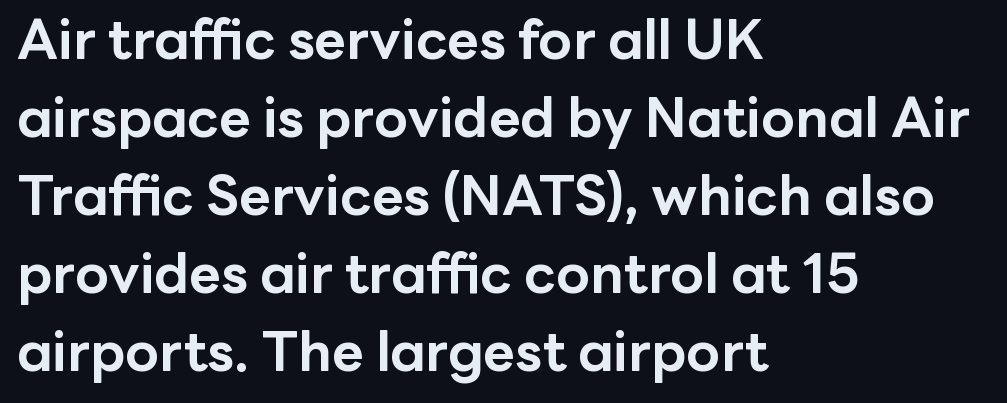
The image shows 55 px bold sans-serif type, upright; set left-aligned, normal line spacing (1.42x), normal letter spacing, not underlined; low stroke contrast and a medium x-height.
